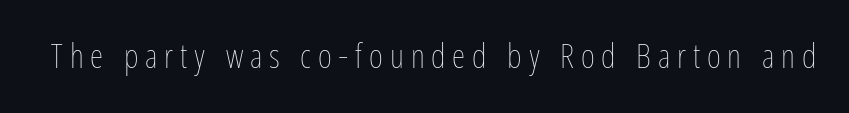
Q: Is the text bold? A: No.
Q: Is the text italic (slanted)? A: No, it is upright.
Q: Is the text underlined? A: No.
Q: Is the spacing between letters normal or unusually wide? A: Unusually wide.
Q: Width (condensed, normal, or wide)? A: Condensed.
Q: Stroke contrast? A: Low.
Q: x-height? A: Medium.
Q: Monospaced? A: No.
